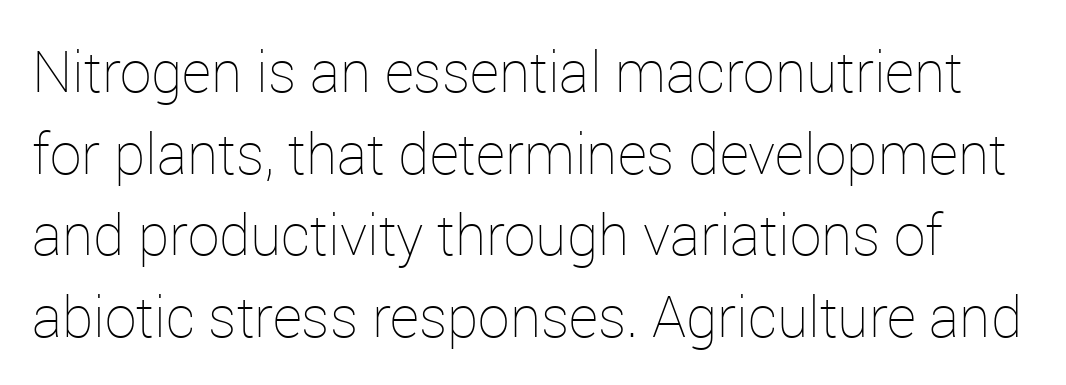
Q: Is the text bold? A: No.
Q: Is the text italic (slanted)? A: No, it is upright.
Q: Is the text underlined? A: No.
Q: Is the spacing between letters normal or unusually wide? A: Normal.
Q: Is the spacing between lines tight, normal or loose? A: Normal.
Q: Width (condensed, normal, or wide)? A: Normal.
Q: Stroke contrast? A: Low.
Q: x-height? A: Medium.
Q: Monospaced? A: No.
